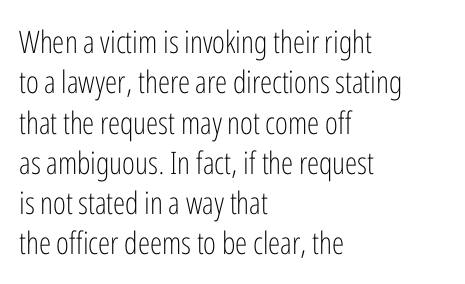
The rendering anchors every line to the left-hand side. Notice how the stems are strictly vertical — no italics here. Each letter's strokes conclude bluntly, with no projecting serifs. Summary of vertical rhythm: regular, with standard interline spacing.
